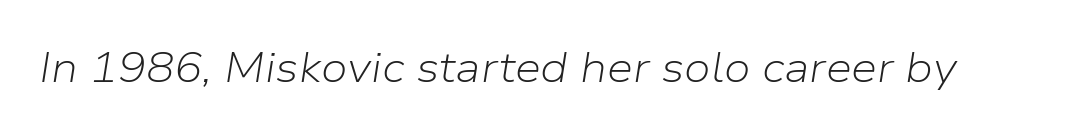
The image shows 42 px light type, italic (leaning right); set normal letter spacing, not underlined; low stroke contrast and a medium x-height.
